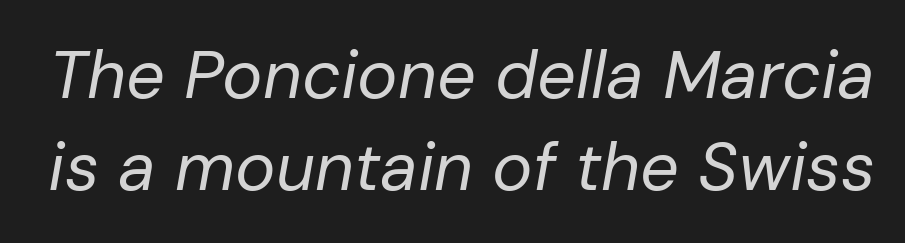
The image shows 68 px regular-weight type, italic (leaning right); set normal line spacing (1.36x), normal letter spacing, not underlined; low stroke contrast and a medium x-height.
